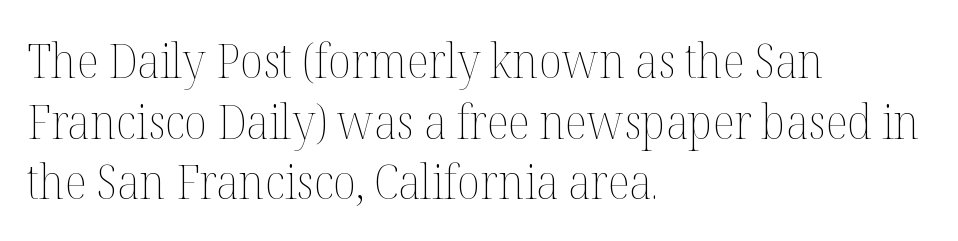
The image shows 47 px thin type, upright; set left-aligned, normal line spacing (1.29x), normal letter spacing, not underlined; medium stroke contrast and a medium x-height.
